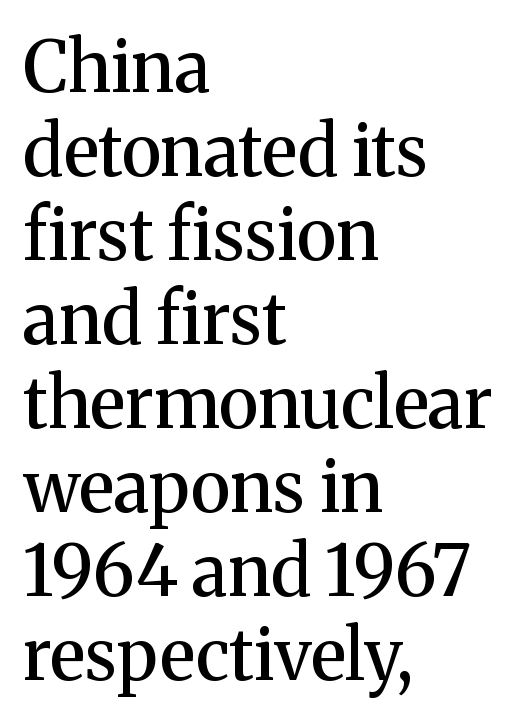
Q: Is the text bold? A: Semi-bold.
Q: Is the text italic (slanted)? A: No, it is upright.
Q: Is the typeface a serif or a sans-serif typeface? A: Serif.
Q: Is the text underlined? A: No.
Q: How is the paragraph aligned? A: Left-aligned.
Q: Is the spacing between letters normal or unusually wide? A: Normal.
Q: Width (condensed, normal, or wide)? A: Normal.
Q: Stroke contrast? A: Medium.
Q: x-height? A: Medium.
Q: Monospaced? A: No.
